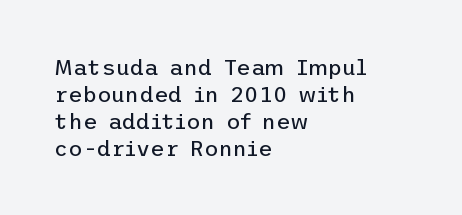
{"italic": "no", "bold": "no", "underline": "no", "align": "left", "line_spacing_ratio": 1.22, "letter_spacing": "normal", "letter_spacing_em": 0.0, "glyph_px": 22}
